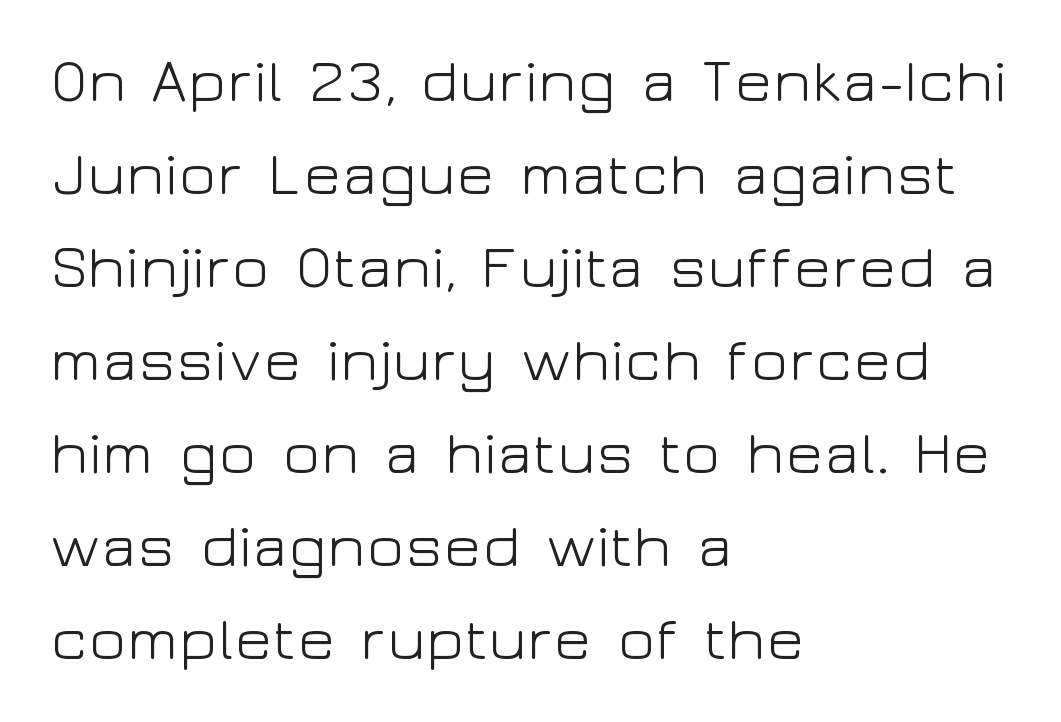
The image shows 62 px light, wide sans-serif type, upright; set left-aligned, normal line spacing (1.5x), normal letter spacing, not underlined; low stroke contrast and a medium x-height.
